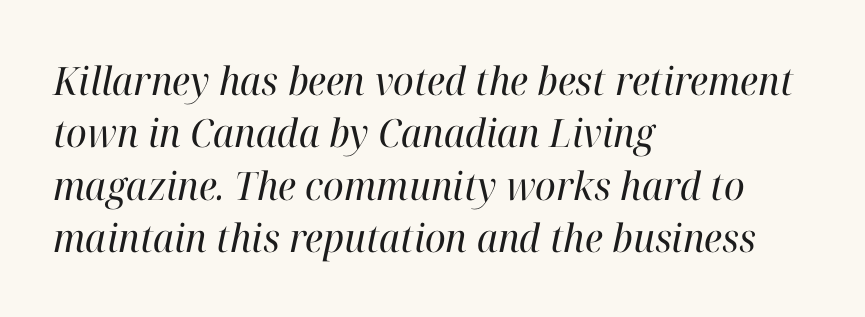
The image shows 39 px regular-weight serif type, italic (leaning right); set left-aligned, normal line spacing (1.34x), normal letter spacing, not underlined; high stroke contrast and a medium x-height.
